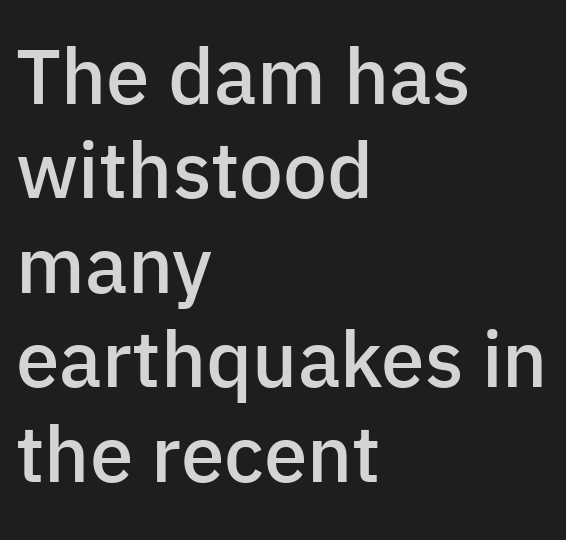
{"serif": "no", "italic": "no", "bold": "semi", "weight": "semibold", "width": "normal", "stroke_contrast": "low", "x_height": "medium", "monospaced": "no", "underline": "no", "align": "left", "line_spacing_ratio": 1.21, "letter_spacing": "normal", "letter_spacing_em": 0.0, "glyph_px": 78}
